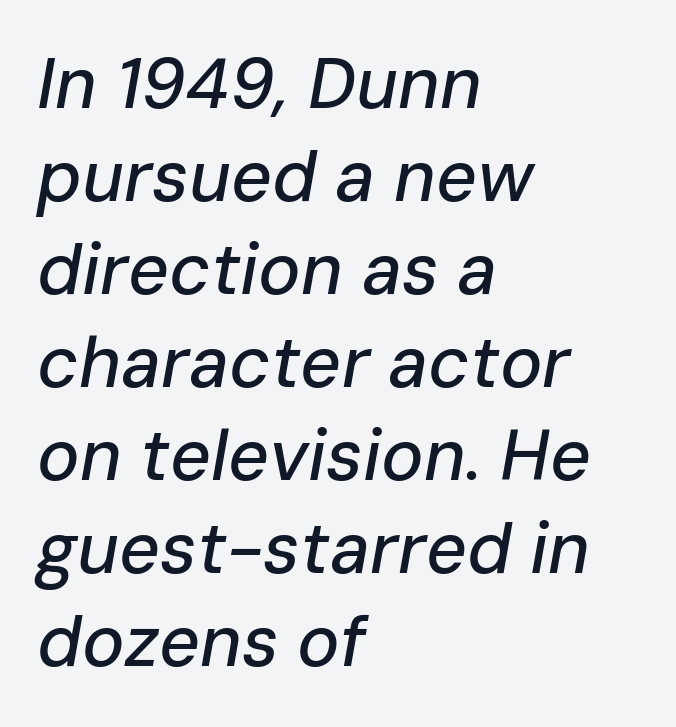
The rendering keeps characters at their native spacing. The passage shown is not underscored anywhere. The specimen reads as italic at a glance. All the whitespace from short lines collects on the right.
